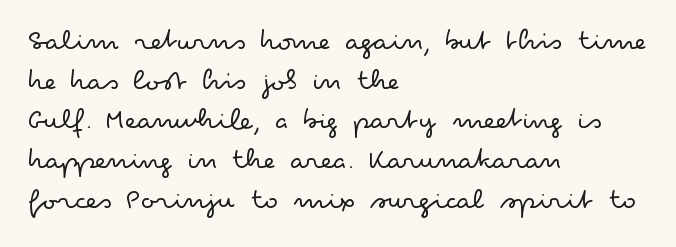
Q: Is the text bold? A: No.
Q: Is the text italic (slanted)? A: No, it is upright.
Q: Is the typeface a serif or a sans-serif typeface? A: Sans-serif.
Q: Is the text underlined? A: No.
Q: How is the paragraph aligned? A: Left-aligned.
Q: Is the spacing between letters normal or unusually wide? A: Normal.
Q: Is the spacing between lines tight, normal or loose? A: Normal.
Q: Width (condensed, normal, or wide)? A: Wide.
Q: Stroke contrast? A: Low.
Q: x-height? A: Small.
Q: Monospaced? A: No.
